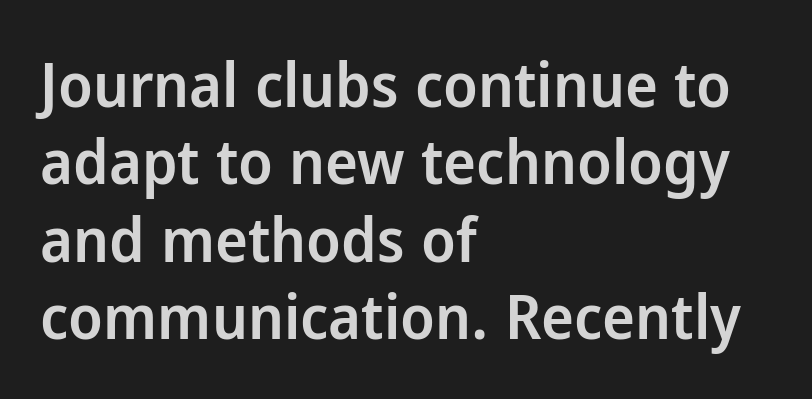
Q: Is the text bold? A: Semi-bold.
Q: Is the text italic (slanted)? A: No, it is upright.
Q: Is the typeface a serif or a sans-serif typeface? A: Sans-serif.
Q: Is the text underlined? A: No.
Q: How is the paragraph aligned? A: Left-aligned.
Q: Is the spacing between letters normal or unusually wide? A: Normal.
Q: Is the spacing between lines tight, normal or loose? A: Normal.
Q: Width (condensed, normal, or wide)? A: Normal.
Q: Stroke contrast? A: Low.
Q: x-height? A: Medium.
Q: Monospaced? A: No.
